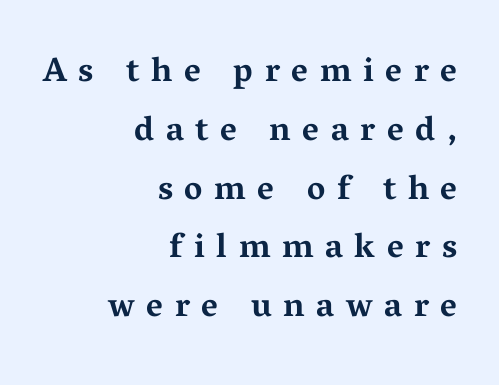
Q: Is the text bold? A: Yes.
Q: Is the text italic (slanted)? A: No, it is upright.
Q: Is the typeface a serif or a sans-serif typeface? A: Serif.
Q: Is the text underlined? A: No.
Q: How is the paragraph aligned? A: Right-aligned.
Q: Is the spacing between letters normal or unusually wide? A: Unusually wide.
Q: Width (condensed, normal, or wide)? A: Wide.
Q: Stroke contrast? A: Medium.
Q: x-height? A: Medium.
Q: Monospaced? A: No.
